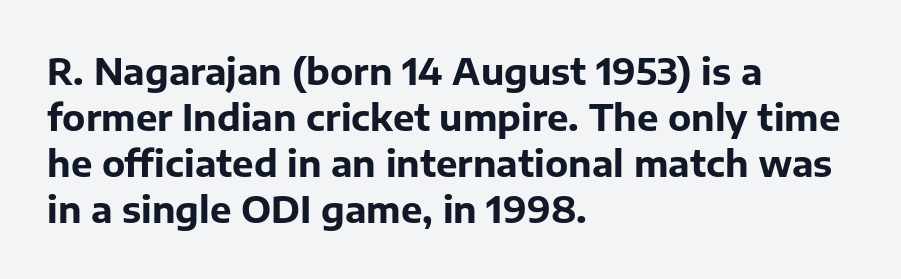
The image shows 36 px bold sans-serif type, upright; set left-aligned, normal line spacing (1.28x), normal letter spacing, not underlined; low stroke contrast and a medium x-height.
